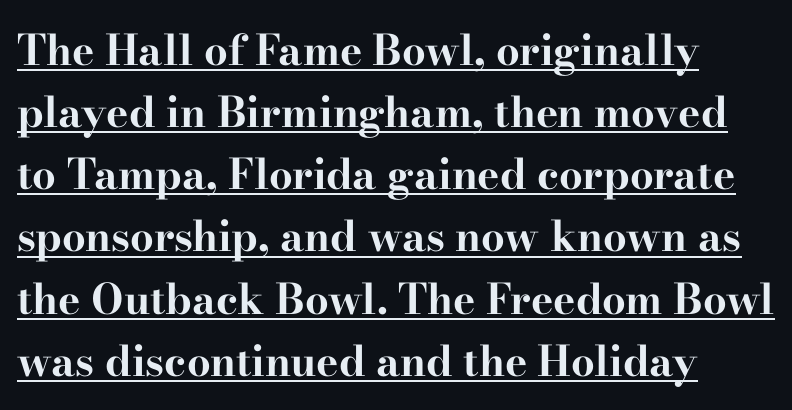
{"serif": "yes", "italic": "no", "bold": "yes", "weight": "bold", "width": "wide", "stroke_contrast": "high", "x_height": "small", "monospaced": "no", "underline": "yes", "align": "left", "line_spacing": "normal", "line_spacing_ratio": 1.48, "letter_spacing": "normal", "letter_spacing_em": 0.0, "glyph_px": 42}
